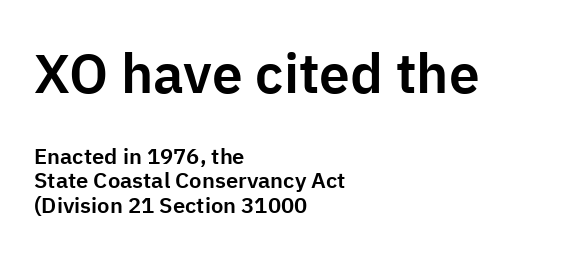
The image shows 55 px sans-serif type, upright; set left-aligned, tight line spacing (1.12x), normal letter spacing, not underlined; the first (top) block is 2.5x larger; low stroke contrast and a medium x-height.
